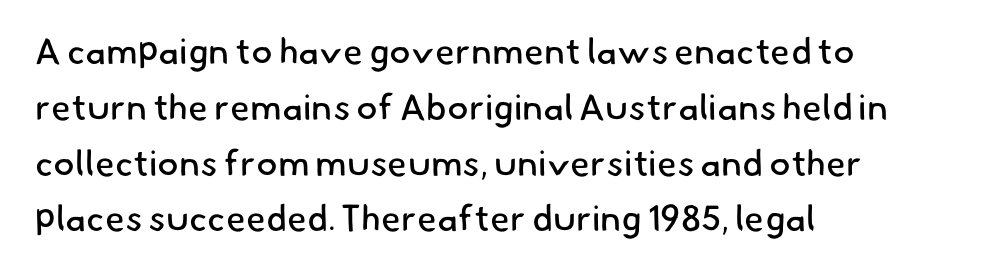
The image shows 36 px regular-weight sans-serif type; set left-aligned, normal line spacing (1.55x), normal letter spacing, not underlined; low stroke contrast and a small x-height.
